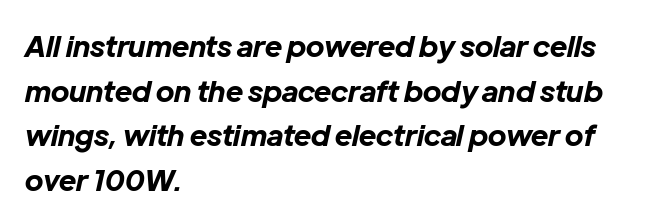
{"italic": "yes", "lean": "right", "slant_degrees": 12, "bold": "yes", "weight": "bold", "width": "normal", "stroke_contrast": "low", "x_height": "medium", "monospaced": "no", "underline": "no", "align": "left", "line_spacing": "normal", "line_spacing_ratio": 1.54, "letter_spacing": "normal", "letter_spacing_em": 0.0, "glyph_px": 29}
